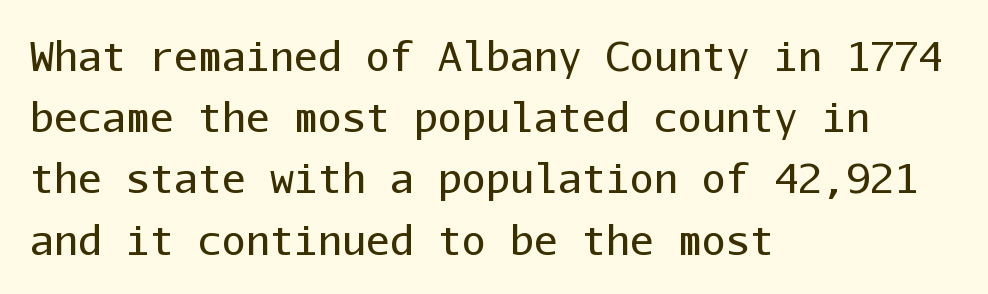
A typesetter would call this monospace, since all characters share one set width. Ascenders rise straight up at ninety degrees. Leading: standard. In CSS terms this would be text-align: left.
